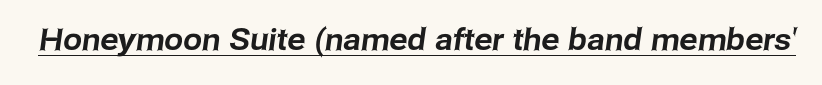
Q: Is the typeface a serif or a sans-serif typeface? A: Sans-serif.
Q: Is the text underlined? A: Yes.
Q: Is the spacing between letters normal or unusually wide? A: Normal.
Q: Width (condensed, normal, or wide)? A: Normal.
Q: Stroke contrast? A: Low.
Q: x-height? A: Medium.
Q: Monospaced? A: No.
